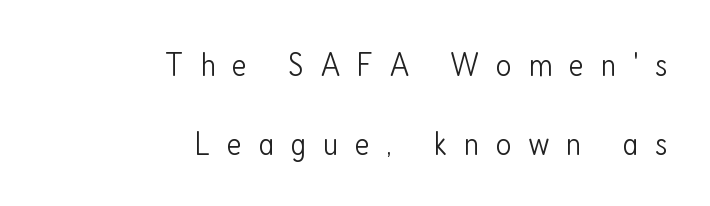
The image shows 34 px light, condensed sans-serif type, upright; set right-aligned, loose line spacing (2.32x), unusually wide letter spacing (+0.49 em), not underlined; low stroke contrast and a medium x-height.
